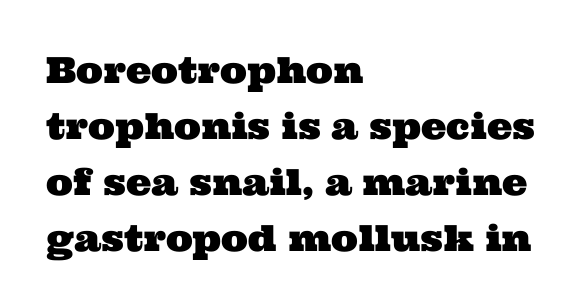
Q: Is the typeface a serif or a sans-serif typeface? A: Serif.
Q: Is the text underlined? A: No.
Q: How is the paragraph aligned? A: Left-aligned.
Q: Is the spacing between letters normal or unusually wide? A: Normal.
Q: Is the spacing between lines tight, normal or loose? A: Normal.
Q: Width (condensed, normal, or wide)? A: Wide.
Q: Stroke contrast? A: Medium.
Q: x-height? A: Medium.
Q: Monospaced? A: No.
